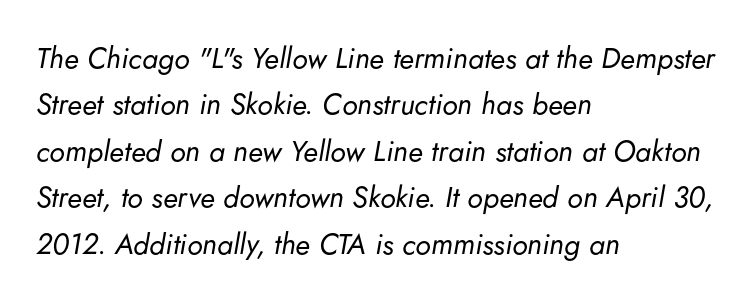
Q: Is the text bold? A: No.
Q: Is the text italic (slanted)? A: Yes, it leans right by about 5 degrees.
Q: Is the text underlined? A: No.
Q: How is the paragraph aligned? A: Left-aligned.
Q: Is the spacing between letters normal or unusually wide? A: Normal.
Q: Is the spacing between lines tight, normal or loose? A: Normal.
Q: Width (condensed, normal, or wide)? A: Normal.
Q: Stroke contrast? A: Low.
Q: x-height? A: Small.
Q: Monospaced? A: No.
